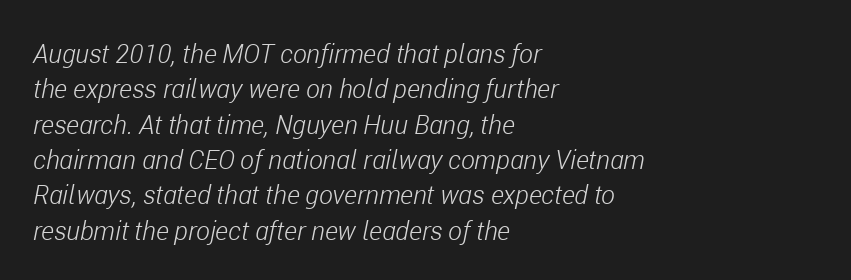
Each new line begins a customary step beneath the previous one. The gaps between neighbouring characters are ordinary and unremarkable. The space directly below the letters is spotless. Weight: not bold — regular or lighter. Alignment: flush left.
